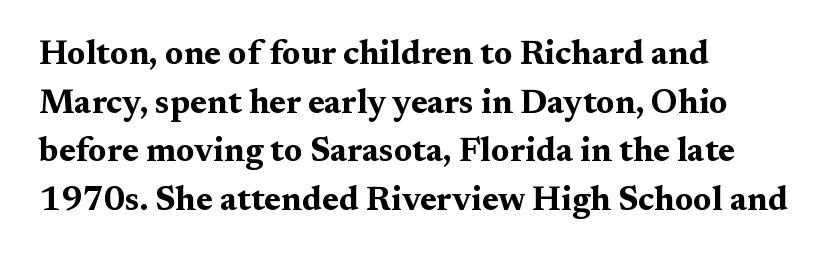
These lines are rendered in a variable-pitch font. Font category for this specimen: serif. What weight is shown? A full bold with thick strokes. Each word holds together tightly as a unit, with standard inter-letter gaps.
